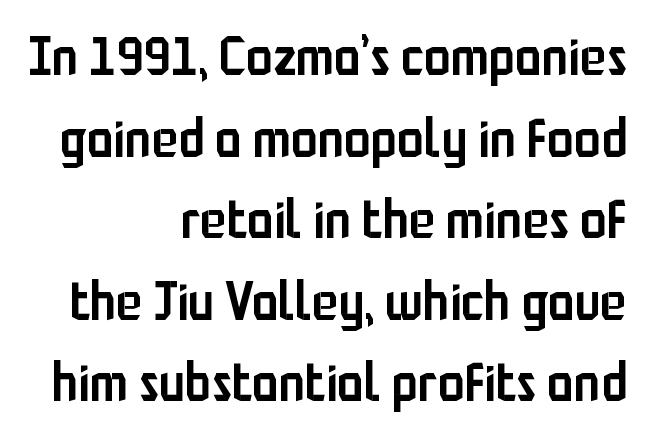
{"serif": "no", "italic": "no", "bold": "semi", "weight": "semibold", "width": "condensed", "stroke_contrast": "low", "x_height": "medium", "monospaced": "no", "underline": "no", "align": "right", "line_spacing": "normal", "line_spacing_ratio": 1.51, "letter_spacing": "normal", "letter_spacing_em": 0.0, "glyph_px": 54}
